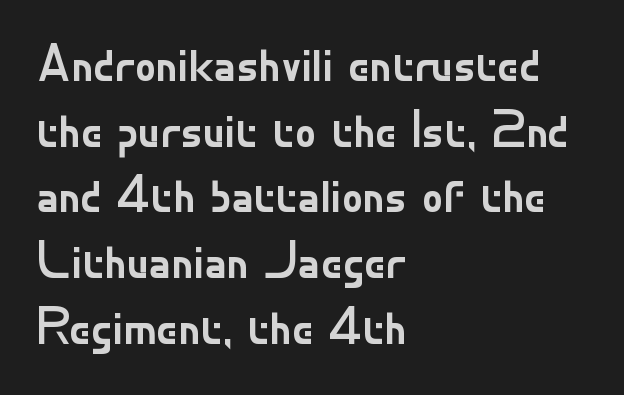
Unlike italic type, these characters show no tilt at all. Classification — sans serif. The weight tops out at a normal text grade. Spacing between characters is what you'd get straight out of the box.
